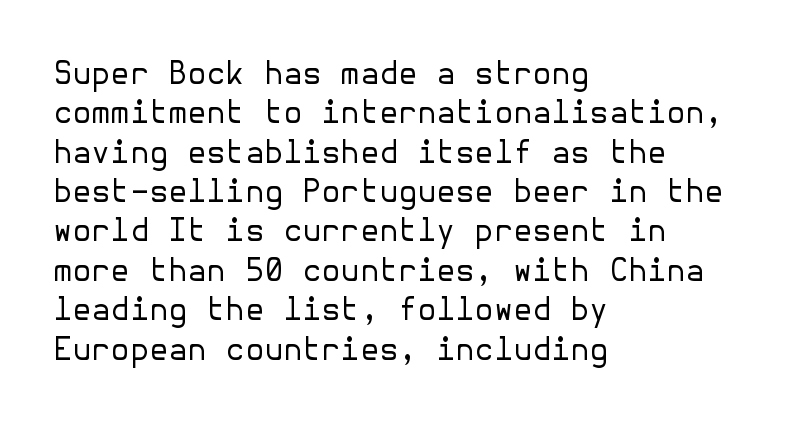
{"serif": "no", "italic": "no", "bold": "no", "weight": "regular", "width": "normal", "stroke_contrast": "low", "x_height": "medium", "underline": "no", "align": "left", "line_spacing": "normal", "line_spacing_ratio": 1.27, "letter_spacing": "normal", "letter_spacing_em": 0.0, "glyph_px": 31}
